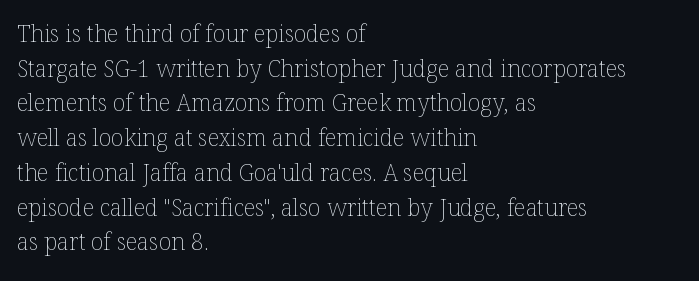
{"italic": "no", "bold": "no", "underline": "no", "align": "left", "line_spacing": "normal", "line_spacing_ratio": 1.51, "letter_spacing": "normal", "letter_spacing_em": 0.0, "glyph_px": 23}
